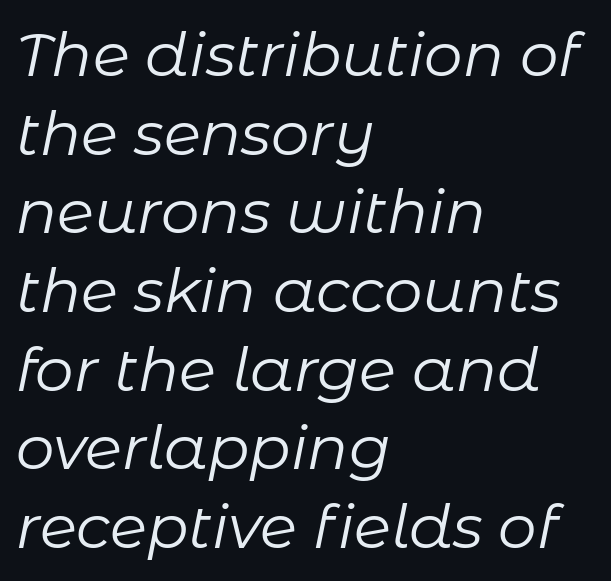
{"italic": "yes", "lean": "right", "slant_degrees": 11, "bold": "no", "weight": "regular", "width": "normal", "stroke_contrast": "low", "x_height": "medium", "monospaced": "no", "underline": "no", "align": "left", "line_spacing": "normal", "line_spacing_ratio": 1.29, "letter_spacing": "normal", "letter_spacing_em": 0.0, "glyph_px": 61}
